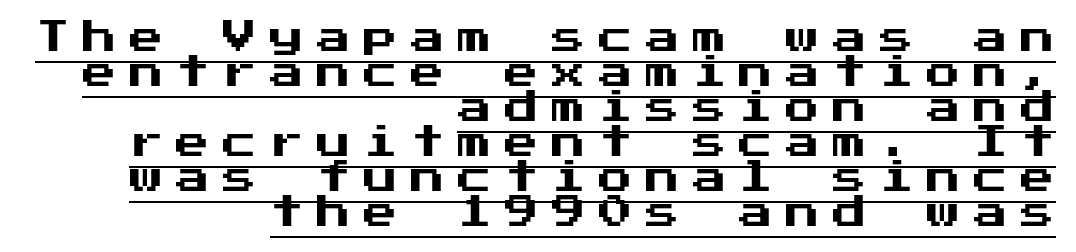
The image shows 34 px sans-serif type, upright; set right-aligned, tight line spacing (1.03x), unusually wide letter spacing (+0.38 em), underlined; medium stroke contrast and a medium x-height.
